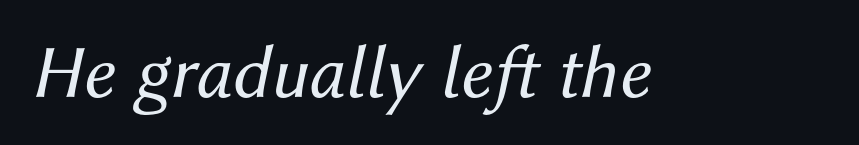
Q: Is the text bold? A: No.
Q: Is the text italic (slanted)? A: Yes, it leans right by about 12 degrees.
Q: Is the text underlined? A: No.
Q: Is the spacing between letters normal or unusually wide? A: Normal.
Q: Width (condensed, normal, or wide)? A: Normal.
Q: Stroke contrast? A: Medium.
Q: x-height? A: Medium.
Q: Monospaced? A: No.
